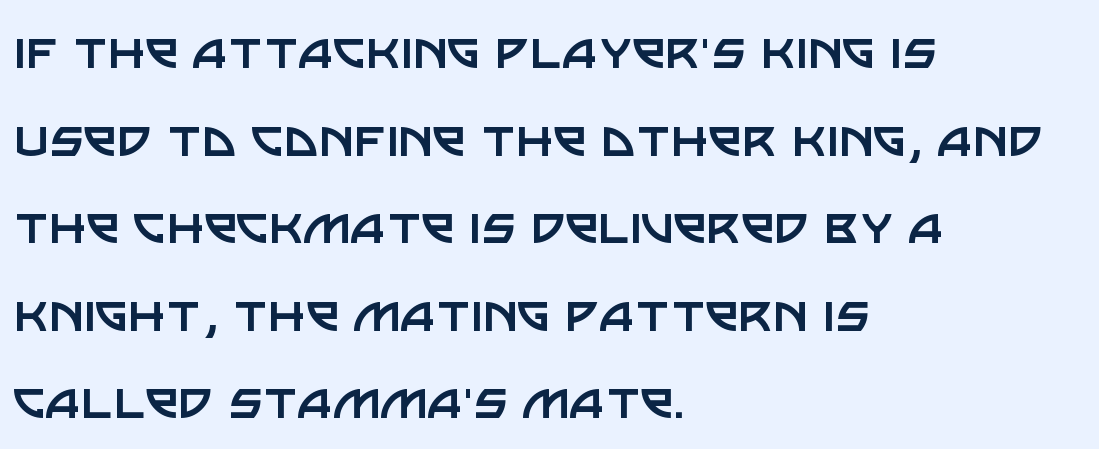
The image shows 60 px regular-weight sans-serif type, upright; set left-aligned, normal line spacing (1.46x), normal letter spacing, not underlined; low stroke contrast and a large x-height.
